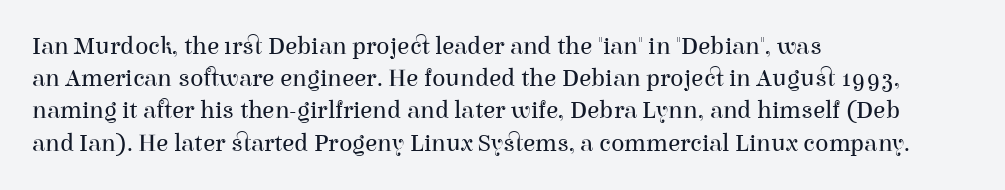
Q: Is the text bold? A: No.
Q: Is the text italic (slanted)? A: No, it is upright.
Q: Is the text underlined? A: No.
Q: How is the paragraph aligned? A: Left-aligned.
Q: Is the spacing between letters normal or unusually wide? A: Normal.
Q: Is the spacing between lines tight, normal or loose? A: Normal.
